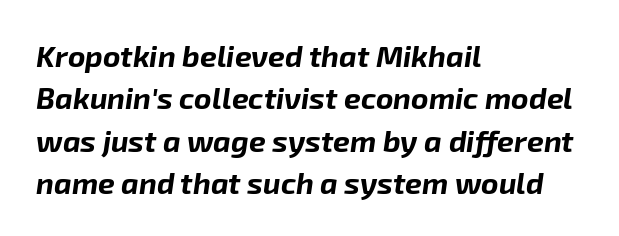
{"italic": "yes", "lean": "right", "slant_degrees": 8, "bold": "yes", "weight": "bold", "width": "normal", "stroke_contrast": "low", "x_height": "medium", "monospaced": "no", "underline": "no", "align": "left", "line_spacing": "normal", "line_spacing_ratio": 1.41, "letter_spacing": "normal", "letter_spacing_em": 0.0, "glyph_px": 30}
